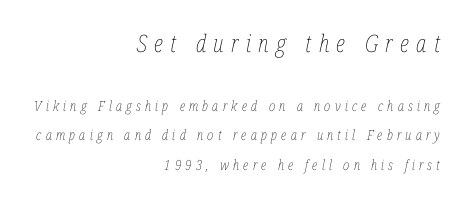
Q: Is the text bold? A: No.
Q: Is the text italic (slanted)? A: Yes, it leans right by about 12 degrees.
Q: Is the text underlined? A: No.
Q: How is the paragraph aligned? A: Right-aligned.
Q: Is the spacing between letters normal or unusually wide? A: Unusually wide.
Q: Is the spacing between lines tight, normal or loose? A: Loose.
Q: Which block of text is set in a larger size, the first (top) or the second (bottom)? A: The first (top) one.
